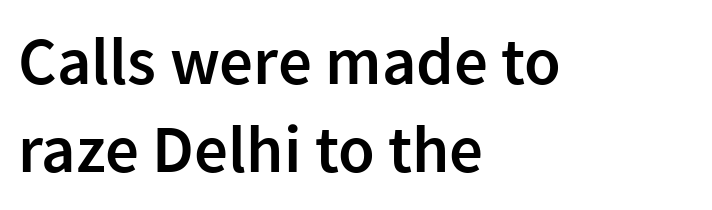
{"serif": "no", "italic": "no", "bold": "semi", "weight": "semibold", "width": "normal", "stroke_contrast": "low", "x_height": "medium", "monospaced": "no", "underline": "no", "align": "left", "line_spacing": "normal", "line_spacing_ratio": 1.32, "letter_spacing": "normal", "letter_spacing_em": 0.0, "glyph_px": 67}
